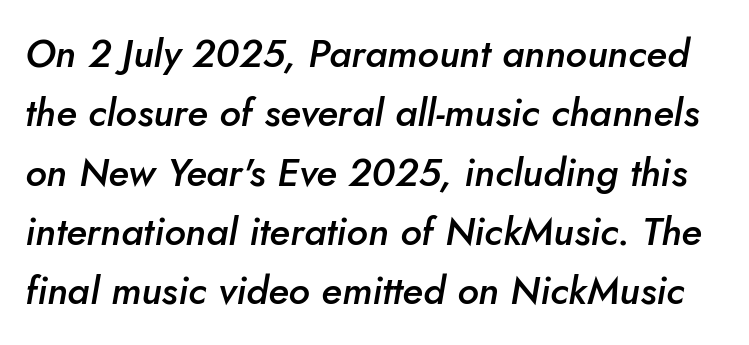
The image shows 39 px semibold type, italic (leaning right); set normal line spacing (1.52x), normal letter spacing, not underlined; low stroke contrast and a small x-height.
